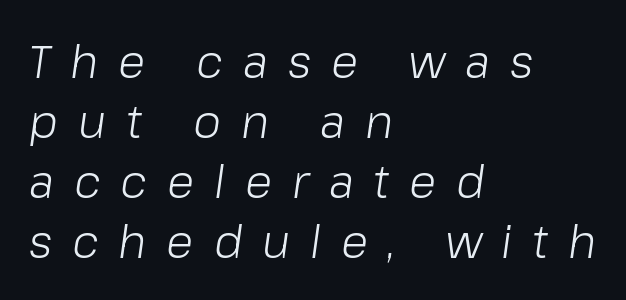
Q: Is the text bold? A: No.
Q: Is the text italic (slanted)? A: Yes, it leans right by about 8 degrees.
Q: Is the text underlined? A: No.
Q: How is the paragraph aligned? A: Left-aligned.
Q: Is the spacing between letters normal or unusually wide? A: Unusually wide.
Q: Is the spacing between lines tight, normal or loose? A: Normal.
Q: Width (condensed, normal, or wide)? A: Normal.
Q: Stroke contrast? A: Low.
Q: x-height? A: Medium.
Q: Monospaced? A: No.
